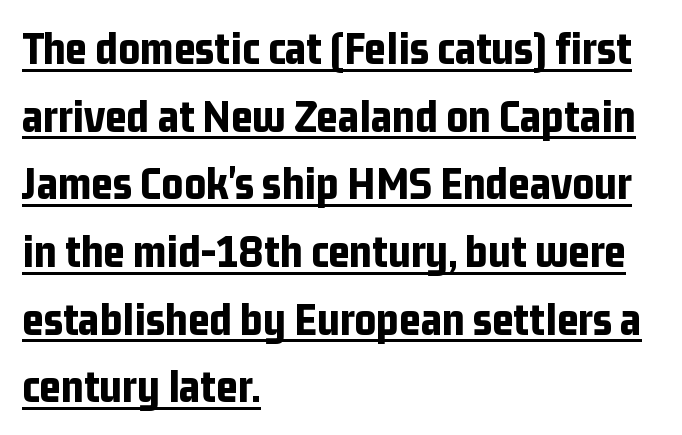
The image shows 47 px bold, condensed sans-serif type, upright; set left-aligned, normal line spacing (1.44x), normal letter spacing, underlined; low stroke contrast and a medium x-height.
